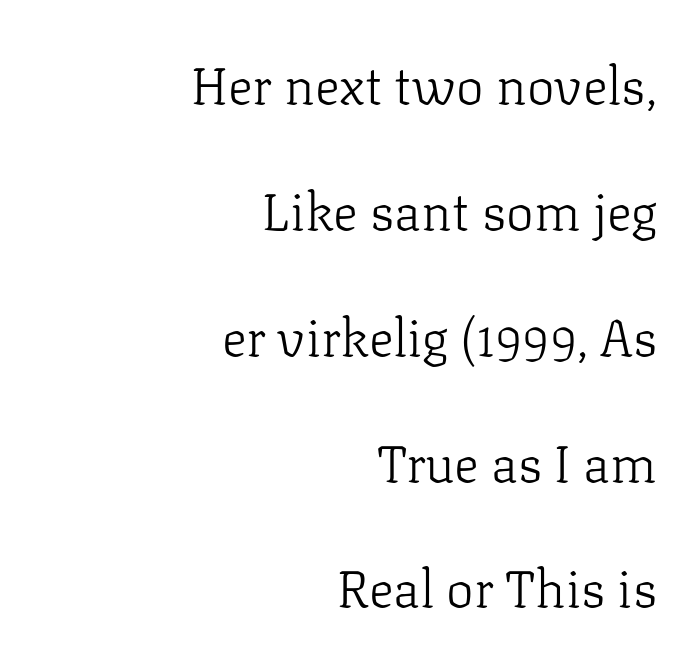
{"serif": "yes", "italic": "no", "bold": "no", "weight": "light", "width": "normal", "stroke_contrast": "low", "x_height": "medium", "monospaced": "no", "underline": "no", "align": "right", "line_spacing": "loose", "line_spacing_ratio": 2.42, "letter_spacing": "normal", "letter_spacing_em": 0.0, "glyph_px": 52}
